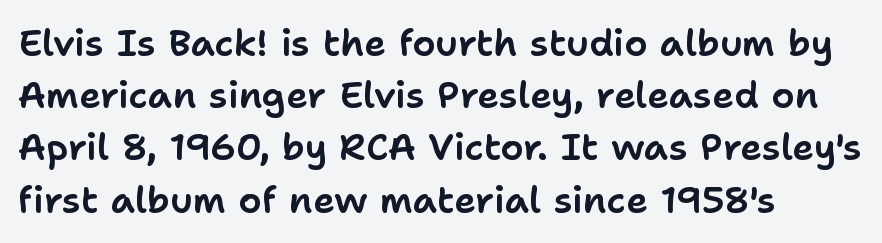
Q: Is the text italic (slanted)? A: No, it is upright.
Q: Is the typeface a serif or a sans-serif typeface? A: Sans-serif.
Q: Is the text underlined? A: No.
Q: How is the paragraph aligned? A: Left-aligned.
Q: Is the spacing between letters normal or unusually wide? A: Normal.
Q: Is the spacing between lines tight, normal or loose? A: Normal.
Q: Width (condensed, normal, or wide)? A: Normal.
Q: Stroke contrast? A: Low.
Q: x-height? A: Medium.
Q: Monospaced? A: No.
